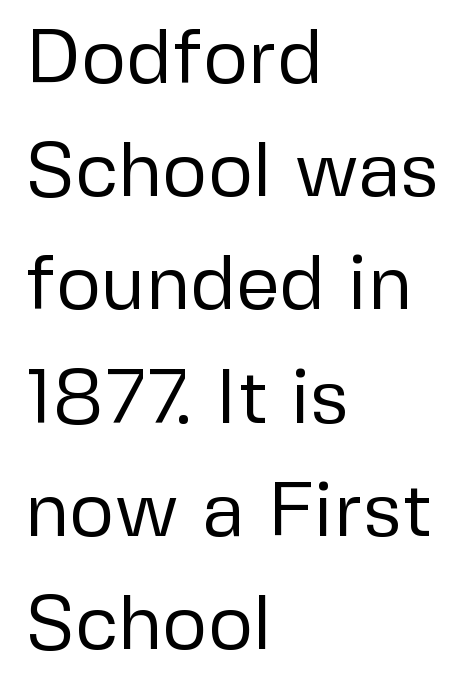
{"serif": "no", "italic": "no", "bold": "no", "weight": "regular", "width": "normal", "stroke_contrast": "low", "x_height": "medium", "monospaced": "no", "underline": "no", "align": "left", "line_spacing": "normal", "line_spacing_ratio": 1.47, "letter_spacing": "normal", "letter_spacing_em": 0.0, "glyph_px": 77}
